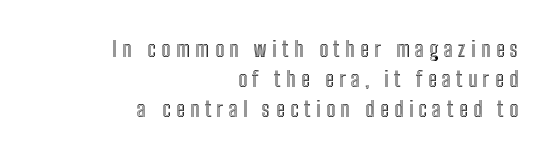
Italic? Not at all — the glyphs are vertical. The paragraph shown leans on its right margin. Compared with typical paragraphs, the rows here are spaced about the same. A typesetter would call this heavily tracked-out type. The baseline area is clear.
